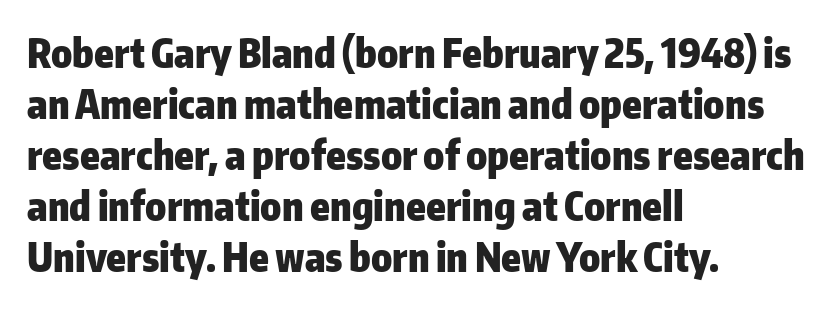
A typesetter would mark this as roman, not italic. Every letter is thick-stroked: bold, no question. Alignment: flush left. The type family on display is of the sans-serif kind. Each new line begins a customary step beneath the previous one. Decoration check: the copy has no underline.
